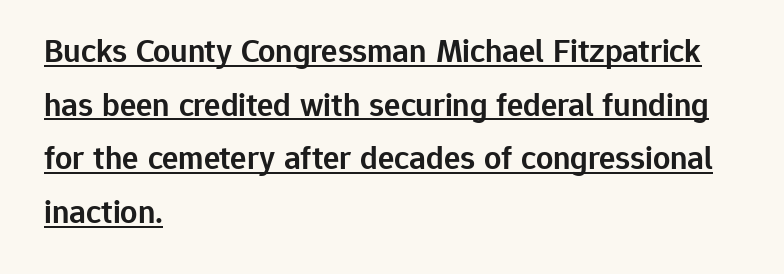
Q: Is the text bold? A: Semi-bold.
Q: Is the text italic (slanted)? A: No, it is upright.
Q: Is the typeface a serif or a sans-serif typeface? A: Sans-serif.
Q: Is the text underlined? A: Yes.
Q: How is the paragraph aligned? A: Left-aligned.
Q: Is the spacing between letters normal or unusually wide? A: Normal.
Q: Is the spacing between lines tight, normal or loose? A: Normal.
Q: Width (condensed, normal, or wide)? A: Normal.
Q: Stroke contrast? A: Low.
Q: x-height? A: Medium.
Q: Monospaced? A: No.
